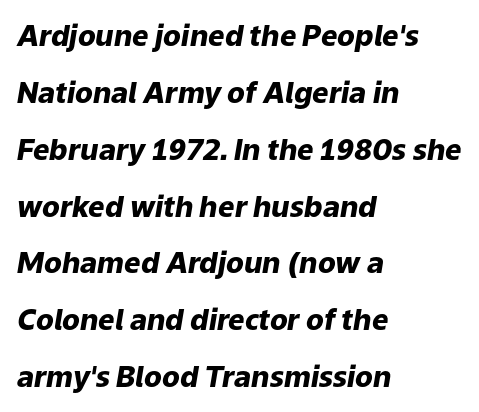
{"italic": "yes", "lean": "right", "slant_degrees": 9, "bold": "yes", "weight": "heavy", "width": "normal", "stroke_contrast": "low", "x_height": "medium", "monospaced": "no", "underline": "no", "align": "left", "line_spacing": "loose", "line_spacing_ratio": 1.96, "letter_spacing": "normal", "letter_spacing_em": 0.0, "glyph_px": 29}
